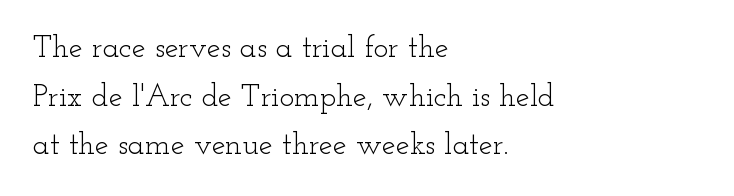
The image shows 31 px light, wide serif type, upright; set left-aligned, normal line spacing (1.57x), normal letter spacing, not underlined; low stroke contrast and a small x-height.
